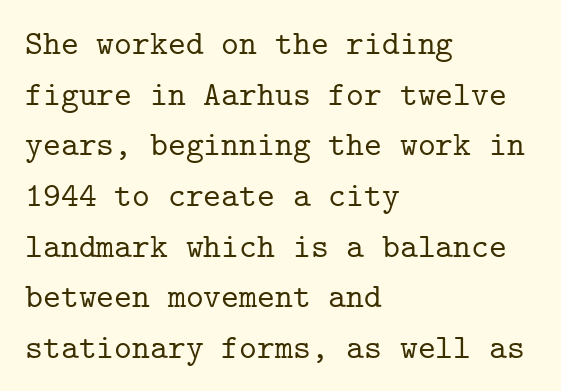
This sample uses an upright cut, with every glyph sitting square on the baseline. This rendering employs a face with finishing strokes, i.e., a serif. Layout note: lines flush left. The rows are spaced the way most documents space them. Descender tails drop into unmarked territory.
